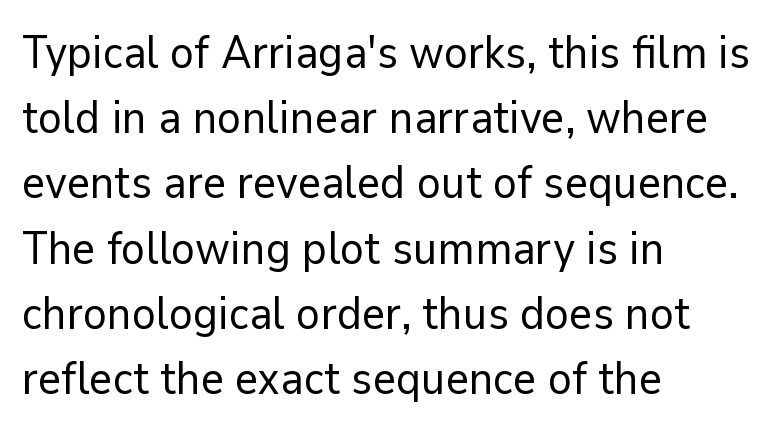
You could not count columns in this text — the font is proportionally spaced. Each letter's strokes conclude bluntly, with no projecting serifs. Posture: vertical. Left-aligned paragraph, ragged on the right. Descenders hang freely into open space. Spacing between characters is what you'd get straight out of the box.
